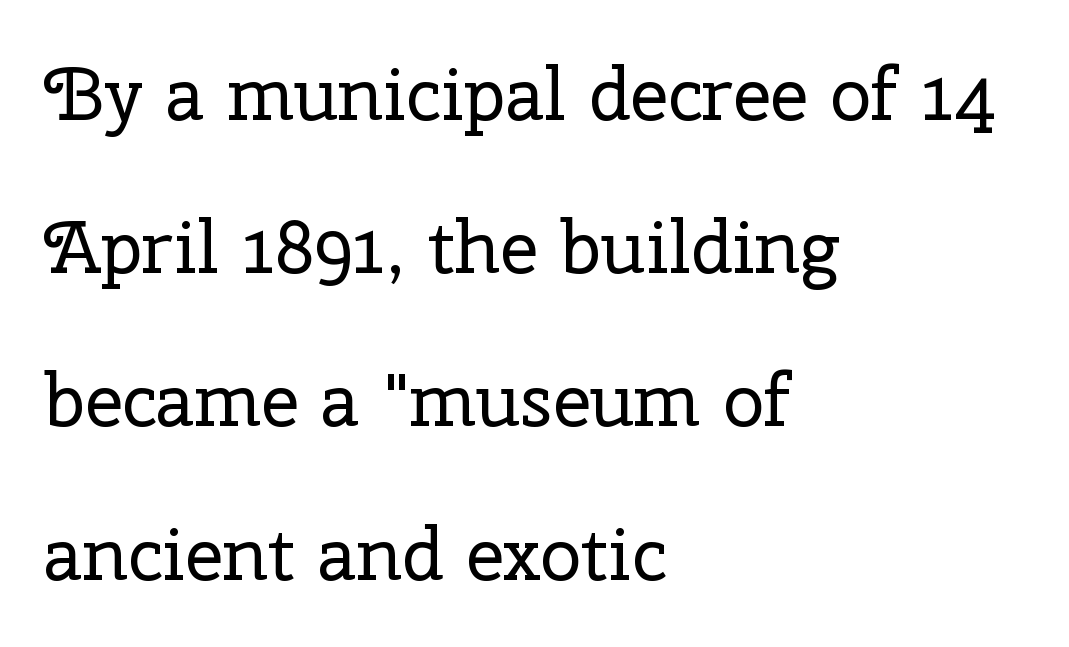
Yep, those are serifs on the letters. Plain, unruled lines of type. The rag falls on the right side of this text block. Caption: standard tracking, unaltered.
